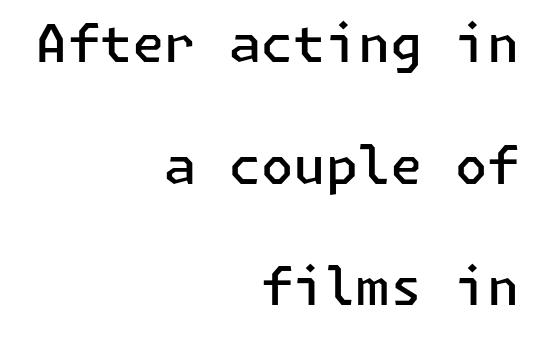
{"serif": "no", "italic": "no", "bold": "semi", "weight": "semibold", "width": "normal", "stroke_contrast": "low", "x_height": "medium", "underline": "no", "align": "right", "line_spacing": "loose", "line_spacing_ratio": 2.34, "letter_spacing": "normal", "letter_spacing_em": 0.0, "glyph_px": 52}
